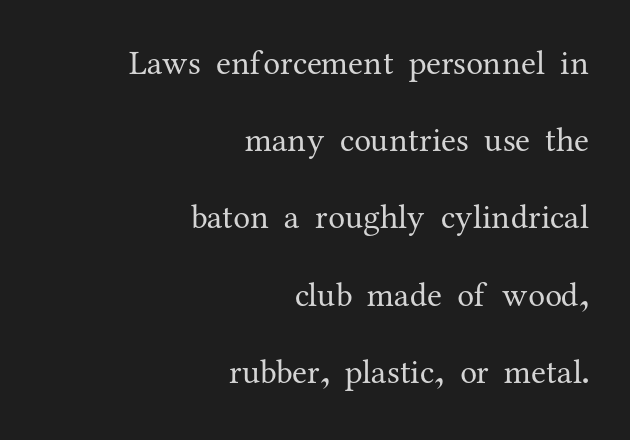
Just letters on the line, the space beneath them empty. The type sits square on the baseline with zero lean. The face used here is proportionally spaced, like ordinary book or web type. Is the block centered? No — it sits flush against the right margin. Weight: regular or lighter.
